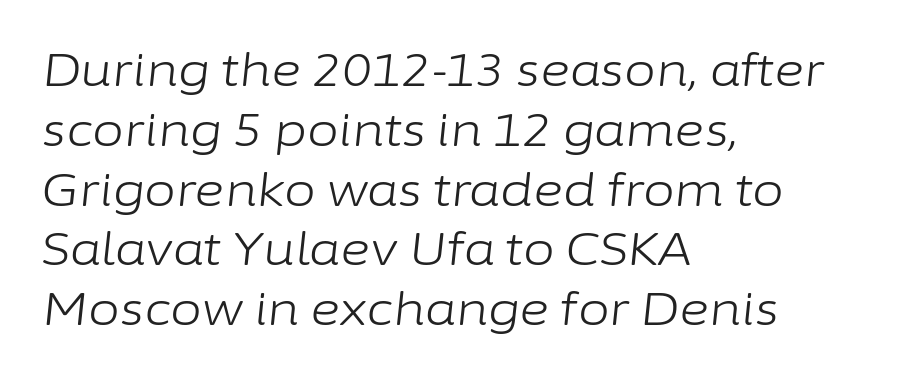
Any mark beneath the type? The region is blank. Vertical spacing — default. The typography opts for an oblique posture over an upright one. The rendering keeps characters at their native spacing.
